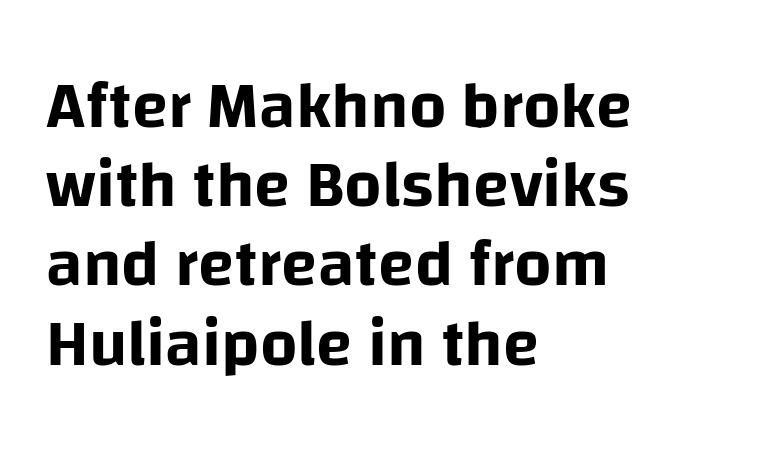
Look at the tracking — it's just the regular setting, nothing added. Regarding serifs, this sample does without them. Rendered with straight, roman letterforms. Each letter keeps its own natural width here, so spacing adapts to shape. Underline: absent. In CSS terms this would be text-align: left.
